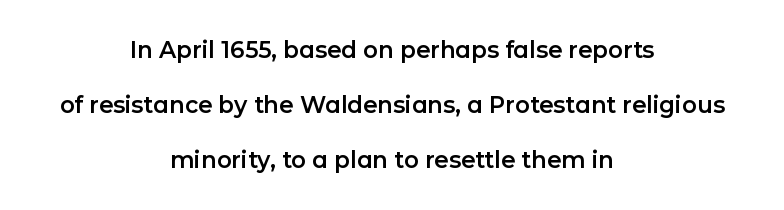
The image shows 23 px text type, upright; set centered, loose line spacing (2.4x), normal letter spacing, not underlined.
